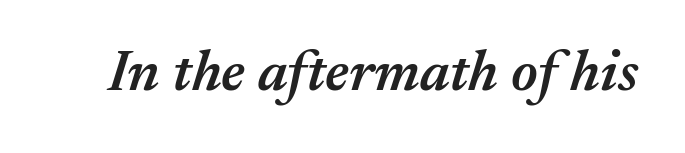
The image shows 58 px semibold type, italic (leaning right); set normal letter spacing, not underlined; medium stroke contrast and a medium x-height.
